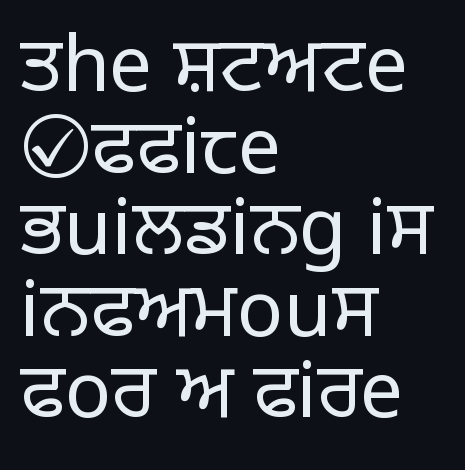
The image shows 77 px light sans-serif type, upright; set left-aligned, tight line spacing (1.06x), normal letter spacing, not underlined; low stroke contrast and a large x-height.
